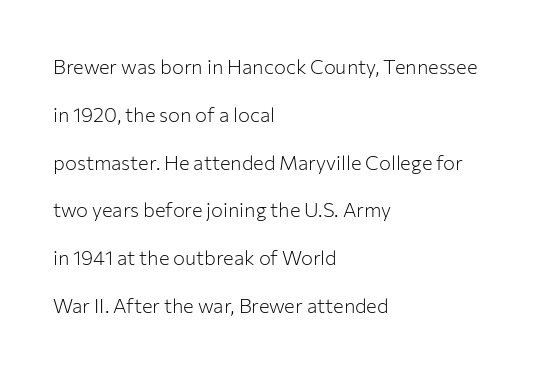
Q: Is the text bold? A: No.
Q: Is the text italic (slanted)? A: No, it is upright.
Q: Is the text underlined? A: No.
Q: How is the paragraph aligned? A: Left-aligned.
Q: Is the spacing between letters normal or unusually wide? A: Normal.
Q: Is the spacing between lines tight, normal or loose? A: Loose.
